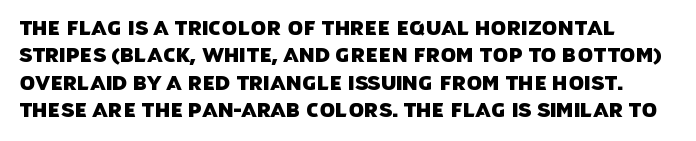
The image shows 20 px text type; set normal line spacing (1.37x), normal letter spacing, not underlined.
